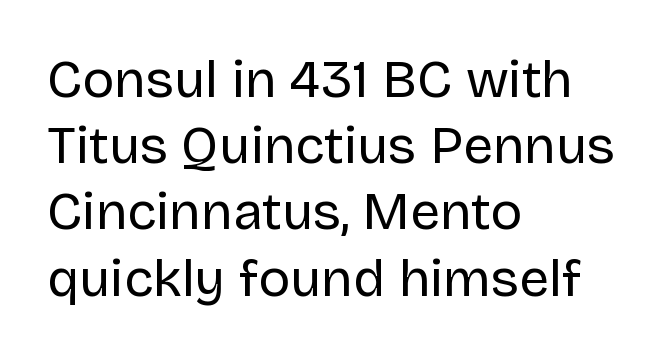
The image shows 53 px regular-weight sans-serif type, upright; set left-aligned, normal line spacing (1.25x), normal letter spacing, not underlined; low stroke contrast and a large x-height.
